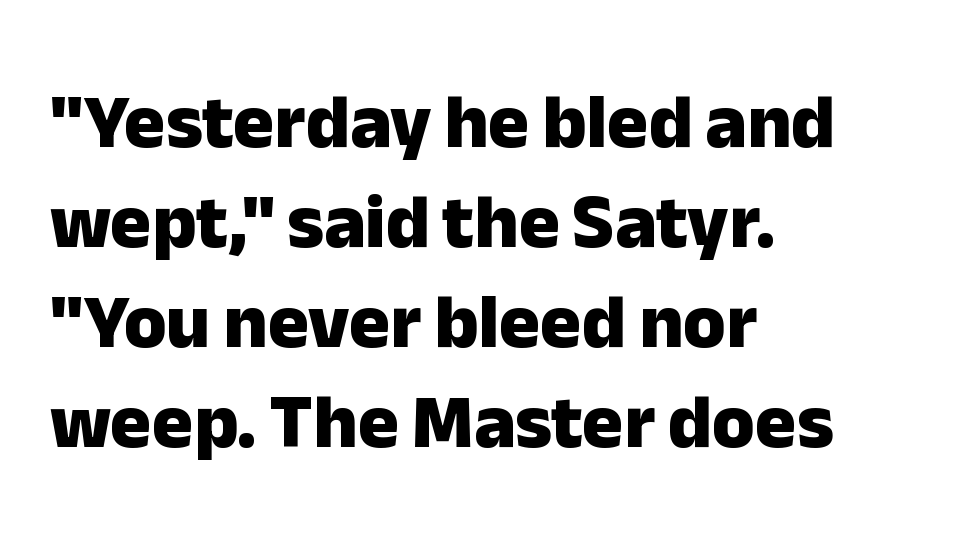
Q: Is the text bold? A: Yes.
Q: Is the text italic (slanted)? A: No, it is upright.
Q: Is the typeface a serif or a sans-serif typeface? A: Sans-serif.
Q: Is the text underlined? A: No.
Q: How is the paragraph aligned? A: Left-aligned.
Q: Is the spacing between letters normal or unusually wide? A: Normal.
Q: Is the spacing between lines tight, normal or loose? A: Normal.
Q: Width (condensed, normal, or wide)? A: Normal.
Q: Stroke contrast? A: Low.
Q: x-height? A: Medium.
Q: Monospaced? A: No.
